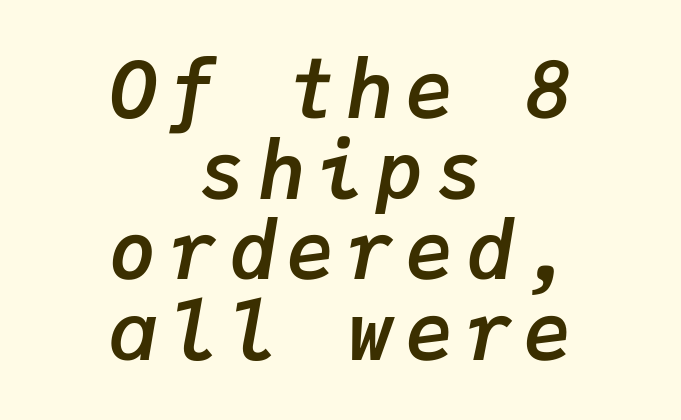
These lines stack symmetrically, like a column narrowing and widening about its center. Fixed-width glyphs throughout — classic coding-font behaviour. The leading is snug, giving the passage a crowded texture. How heavy is the stroke? Heavy — this is a bold. A clean baseline with only descenders dipping below it.
